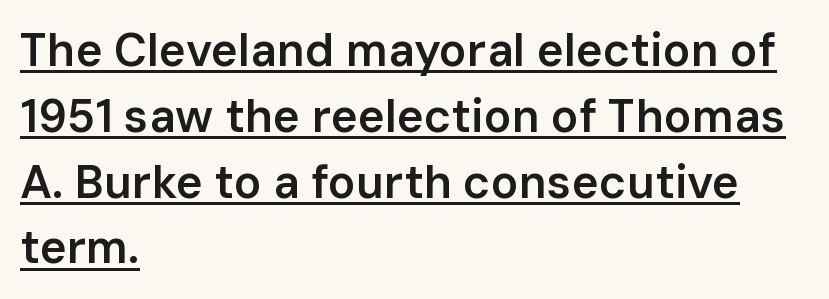
A sans-serif font was chosen for this passage. The letters advance in unequal steps, a hallmark of proportional type. The letters are semibold — heavier than regular but short of a full bold. One glance says typical: line gaps are just what's usual.
